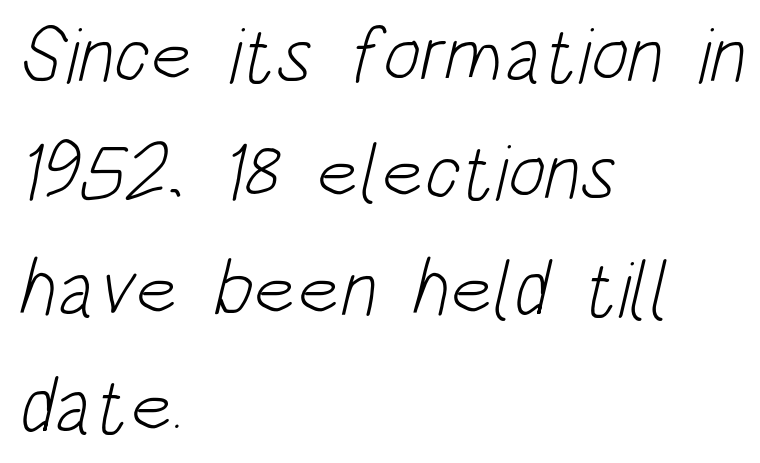
Type style note: lacks serifs. The gap between lines stays unmarked. The letters sit at their default tracking, neither squeezed nor spread. These lines are set flush left with a ragged right edge.
